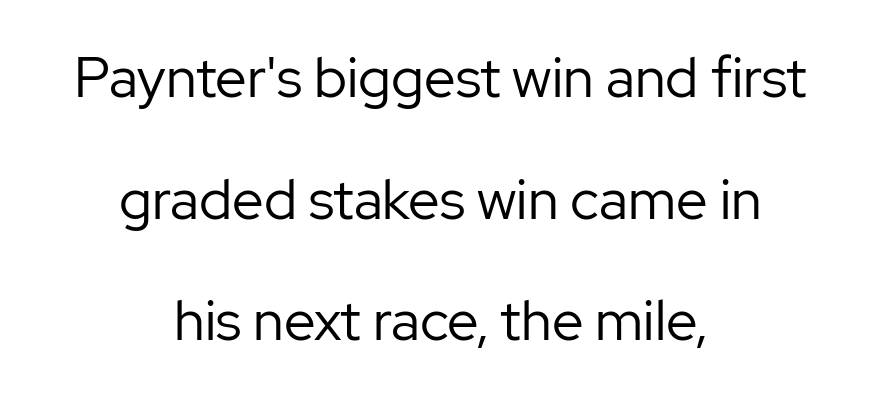
Q: Is the text bold? A: No.
Q: Is the text italic (slanted)? A: No, it is upright.
Q: Is the typeface a serif or a sans-serif typeface? A: Sans-serif.
Q: Is the text underlined? A: No.
Q: How is the paragraph aligned? A: Centered.
Q: Is the spacing between letters normal or unusually wide? A: Normal.
Q: Is the spacing between lines tight, normal or loose? A: Loose.
Q: Width (condensed, normal, or wide)? A: Normal.
Q: Stroke contrast? A: Low.
Q: x-height? A: Medium.
Q: Monospaced? A: No.
